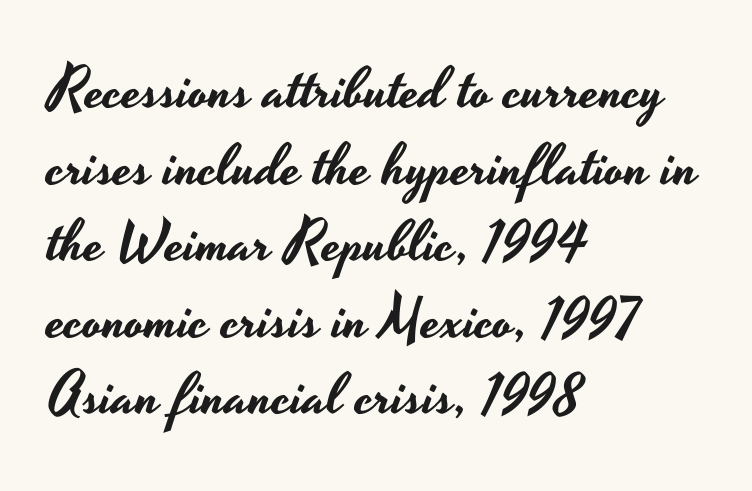
Characters follow at the spacing the type designer built in. The gap between lines stays unmarked. This sample has the flowing, uneven cadence of proportional lettering. Each line starts at the same left margin while the right side varies.
